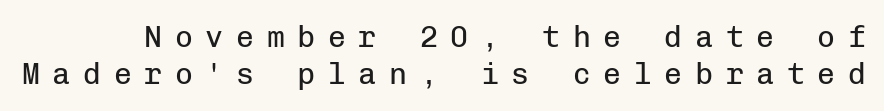
These glyphs show unthickened strokes, regular width or finer. Every stem runs plumb, perpendicular to the baseline. The passage shown has open, widely tracked lettering throughout. A typesetter would call this monospace, since all characters share one set width. In terms of letterform style, serifs are entirely absent. Honestly, there is no underline to notice here at all.
